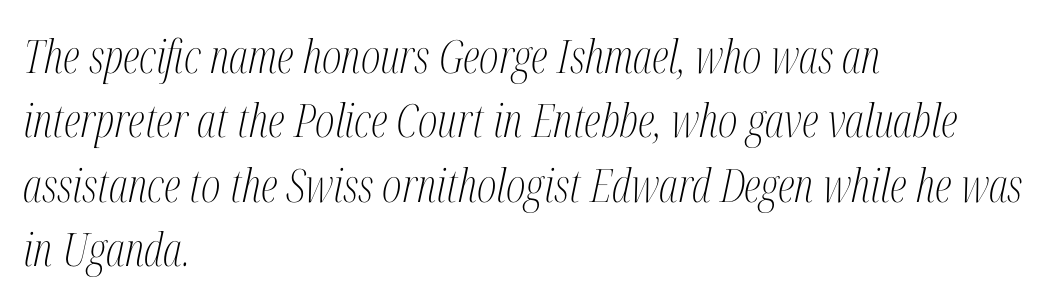
{"serif": "yes", "italic": "yes", "lean": "right", "slant_degrees": 12, "bold": "no", "weight": "light", "width": "condensed", "stroke_contrast": "medium", "x_height": "medium", "monospaced": "no", "underline": "no", "align": "left", "line_spacing": "normal", "line_spacing_ratio": 1.4, "letter_spacing": "normal", "letter_spacing_em": 0.0, "glyph_px": 46}
